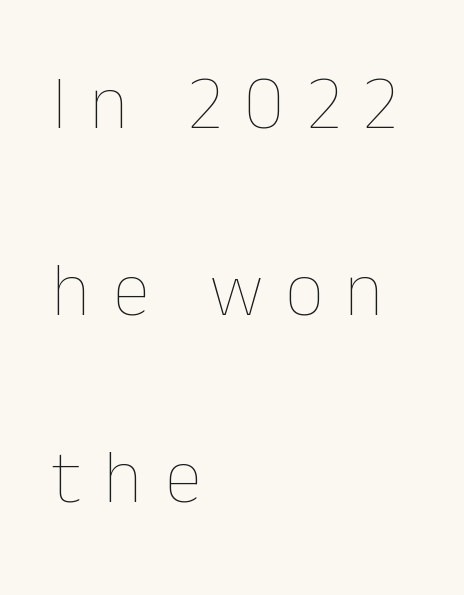
Weight class: somewhere from thin through regular. Honestly, the rows look like they've been pulled way apart. Nobody drew a line under any word here. Every stem runs plumb, perpendicular to the baseline.
